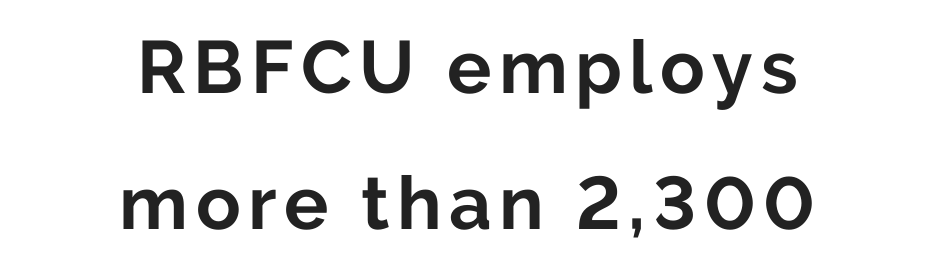
{"serif": "no", "italic": "no", "bold": "yes", "weight": "bold", "width": "normal", "stroke_contrast": "low", "x_height": "medium", "monospaced": "no", "underline": "no", "align": "center", "line_spacing_ratio": 1.84, "glyph_px": 74}
